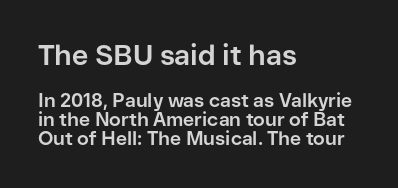
The image shows 28 px bold sans-serif type, upright; set left-aligned, tight line spacing (0.99x), normal letter spacing, not underlined; the first (top) block is 1.47x larger; low stroke contrast and a medium x-height.
